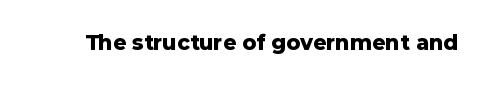
The letterforms sit shoulder to shoulder at normal distance. These lines were composed using upright roman letters. Check the space under the baseline: it is left empty. The sample has been set heavy, in full bold.
